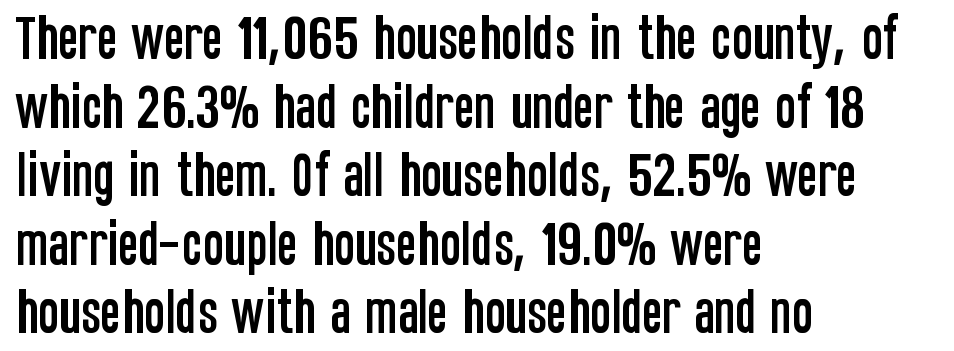
Q: Is the text italic (slanted)? A: No, it is upright.
Q: Is the typeface a serif or a sans-serif typeface? A: Sans-serif.
Q: Is the text underlined? A: No.
Q: How is the paragraph aligned? A: Left-aligned.
Q: Is the spacing between letters normal or unusually wide? A: Normal.
Q: Is the spacing between lines tight, normal or loose? A: Normal.
Q: Width (condensed, normal, or wide)? A: Condensed.
Q: Stroke contrast? A: Low.
Q: x-height? A: Large.
Q: Monospaced? A: No.
